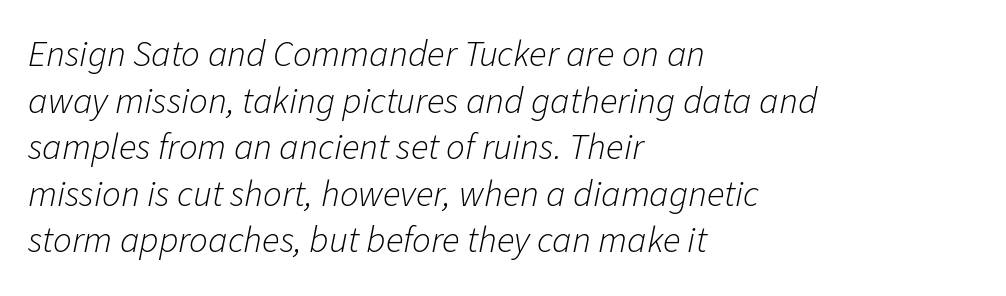
Q: Is the text bold? A: No.
Q: Is the text italic (slanted)? A: Yes, it leans right by about 11 degrees.
Q: Is the text underlined? A: No.
Q: How is the paragraph aligned? A: Left-aligned.
Q: Is the spacing between letters normal or unusually wide? A: Normal.
Q: Is the spacing between lines tight, normal or loose? A: Normal.
Q: Width (condensed, normal, or wide)? A: Normal.
Q: Stroke contrast? A: Low.
Q: x-height? A: Medium.
Q: Monospaced? A: No.
